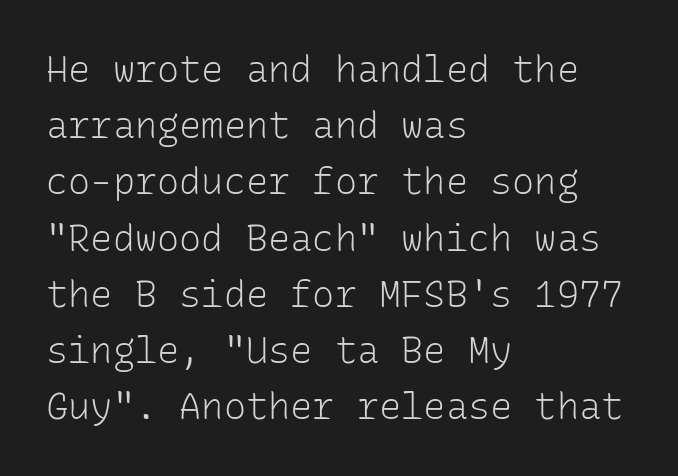
The image shows 37 px light sans-serif type, upright, monospaced; set left-aligned, normal line spacing (1.52x), normal letter spacing, not underlined; low stroke contrast and a medium x-height.
